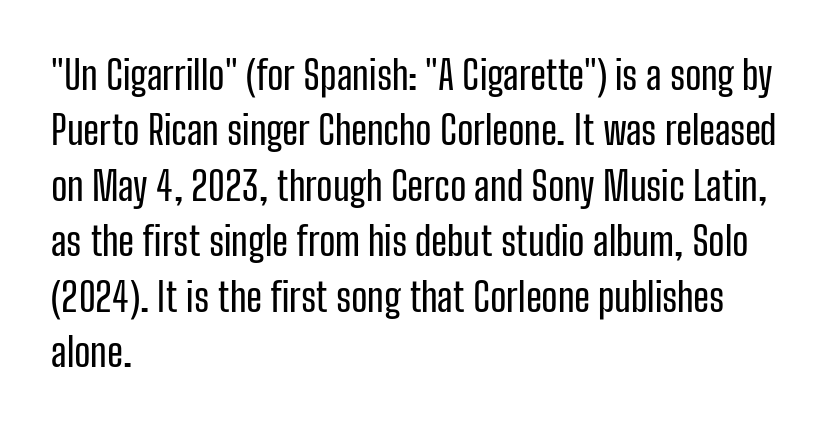
The letters advance in unequal steps, a hallmark of proportional type. The ragged edge is on the right, which tells us the setting is flush left. Default kerning and tracking; the words read as compact shapes. Quick note: not italic, upright.
